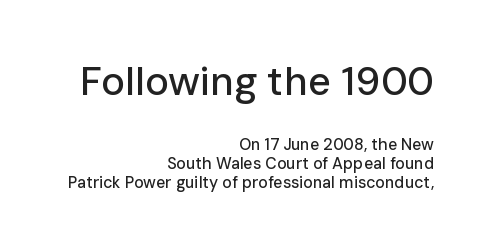
The image shows 40 px sans-serif type, upright; set right-aligned, line spacing 1.18x, normal letter spacing, not underlined; the first (top) block is 2.5x larger; low stroke contrast and a medium x-height.
